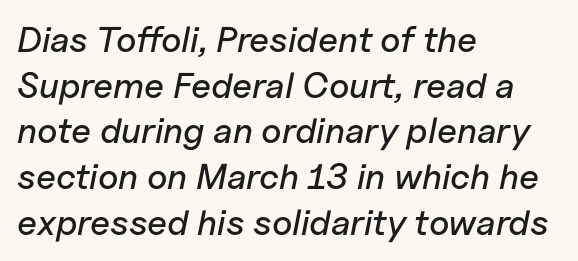
The image shows 36 px text type, italic (leaning right); set left-aligned, normal line spacing (1.27x), normal letter spacing, not underlined; low stroke contrast and a medium x-height.
